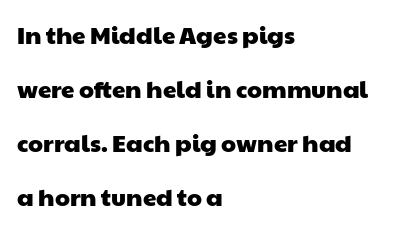
{"underline": "no", "align": "left", "line_spacing": "loose", "line_spacing_ratio": 2.25, "letter_spacing": "normal", "letter_spacing_em": 0.0, "glyph_px": 24}
